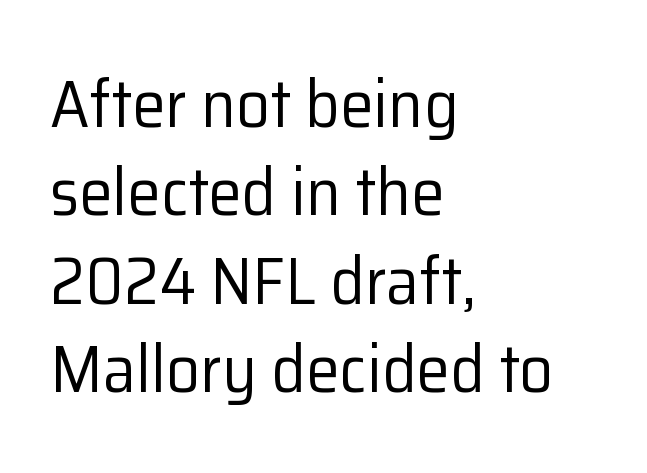
{"serif": "no", "italic": "no", "bold": "no", "weight": "regular", "width": "normal", "stroke_contrast": "low", "x_height": "medium", "monospaced": "no", "underline": "no", "align": "left", "line_spacing": "normal", "line_spacing_ratio": 1.32, "letter_spacing": "normal", "letter_spacing_em": 0.0, "glyph_px": 67}
